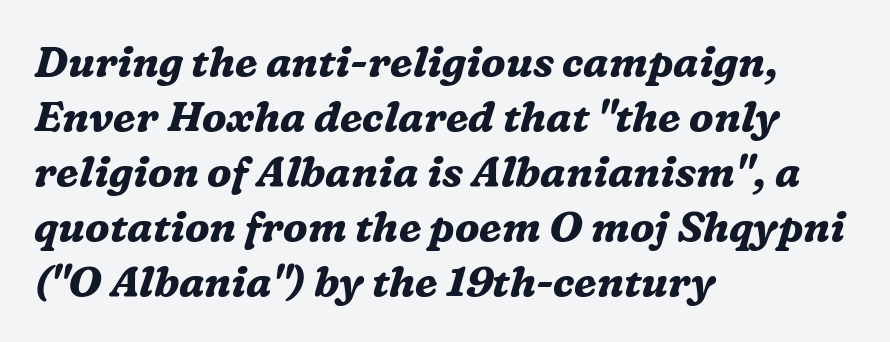
The image shows 42 px bold serif type, italic (leaning right); set left-aligned, normal line spacing (1.31x), normal letter spacing, not underlined; medium stroke contrast and a medium x-height.
